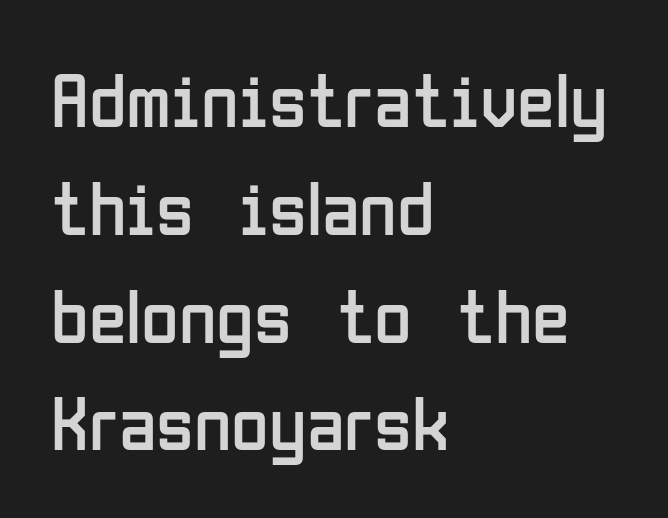
The image shows 77 px regular-weight, condensed sans-serif type, upright; set left-aligned, normal line spacing (1.4x), normal letter spacing, not underlined; low stroke contrast and a medium x-height.
